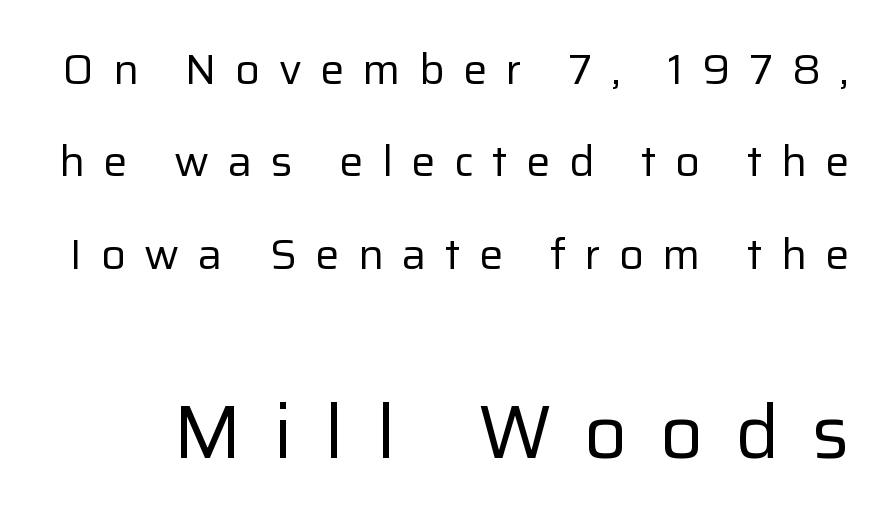
The baseline area is clear. Type style note: lacks serifs. No heavy texture on the line: the type isn't bold. These lines are rendered in a variable-pitch font.
